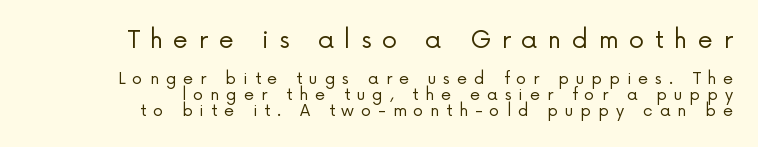
Q: Is the text bold? A: No.
Q: Is the text italic (slanted)? A: No, it is upright.
Q: Is the text underlined? A: No.
Q: How is the paragraph aligned? A: Right-aligned.
Q: Is the spacing between letters normal or unusually wide? A: Unusually wide.
Q: Is the spacing between lines tight, normal or loose? A: Tight.
Q: Which block of text is set in a larger size, the first (top) or the second (bottom)? A: The first (top) one.
